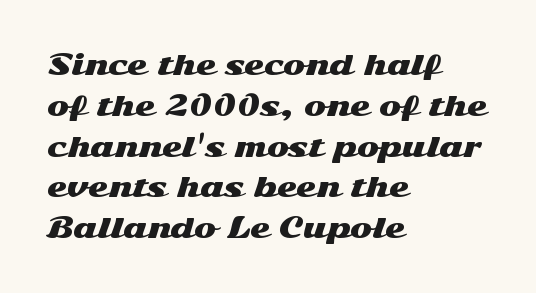
The image shows 26 px text type; set left-aligned, normal line spacing (1.57x), normal letter spacing, not underlined.
